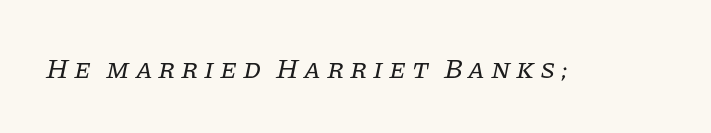
Unlike a clean sans, this face finishes its strokes with serifs. The weight tops out at a normal text grade. Looking at the ascenders, they clearly lean. Varying glyph widths throughout — classic text-font behaviour. The tracking reads as deliberately expanded to a designer's eye. The words here are not underlined.
